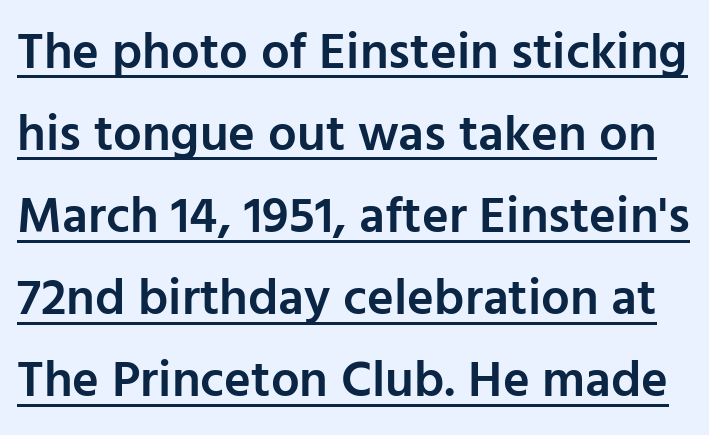
Spacing between characters is what you'd get straight out of the box. These lines sit exactly where default settings would place them. Check the space under the baseline: a stroke is drawn there. A semibold gives these letters moderate extra thickness, short of bold.
